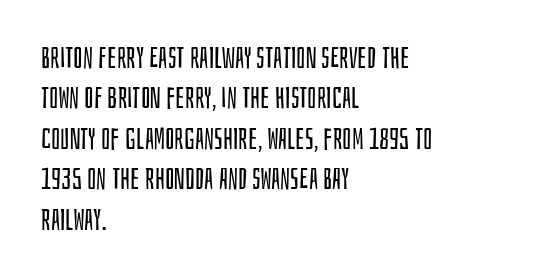
Q: Is the text bold? A: No.
Q: Is the text italic (slanted)? A: No, it is upright.
Q: Is the typeface a serif or a sans-serif typeface? A: Sans-serif.
Q: Is the text underlined? A: No.
Q: How is the paragraph aligned? A: Left-aligned.
Q: Is the spacing between letters normal or unusually wide? A: Normal.
Q: Is the spacing between lines tight, normal or loose? A: Normal.
Q: Width (condensed, normal, or wide)? A: Condensed.
Q: Stroke contrast? A: Low.
Q: x-height? A: Large.
Q: Monospaced? A: No.
